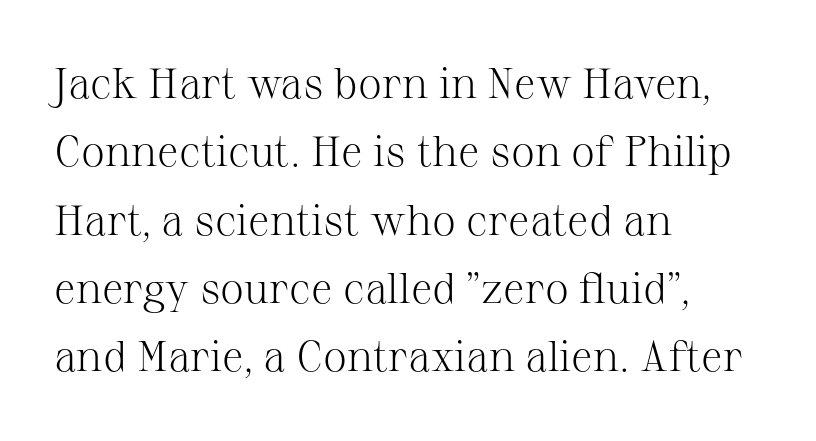
The image shows 43 px light serif type, upright; set left-aligned, normal line spacing (1.59x), normal letter spacing, not underlined; medium stroke contrast and a medium x-height.
